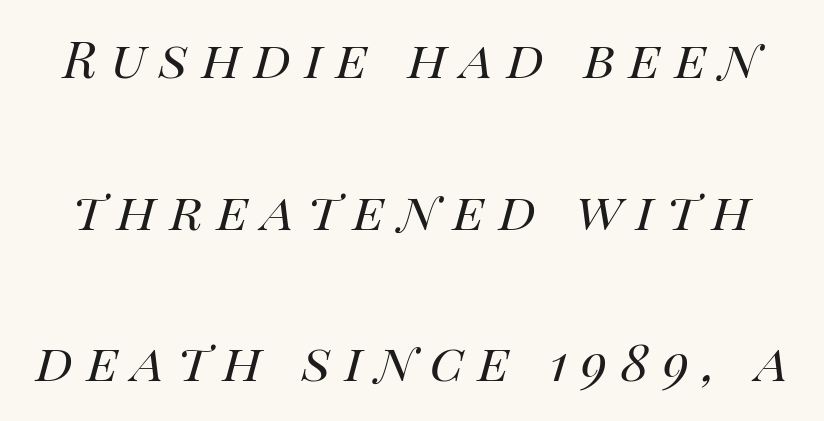
{"italic": "yes", "lean": "right", "slant_degrees": 14, "bold": "no", "weight": "regular", "width": "normal", "stroke_contrast": "high", "x_height": "large", "monospaced": "no", "underline": "no", "line_spacing": "loose", "line_spacing_ratio": 2.37, "letter_spacing": "wide", "letter_spacing_em": 0.21, "glyph_px": 64}
